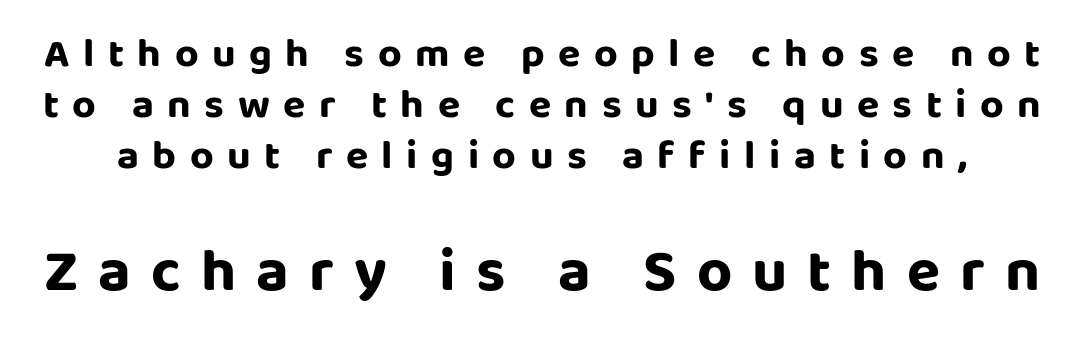
The image shows 61 px bold sans-serif type, upright; set normal line spacing (1.25x), unusually wide letter spacing (+0.33 em), not underlined; the second (bottom) block is 1.49x larger; low stroke contrast and a large x-height.
